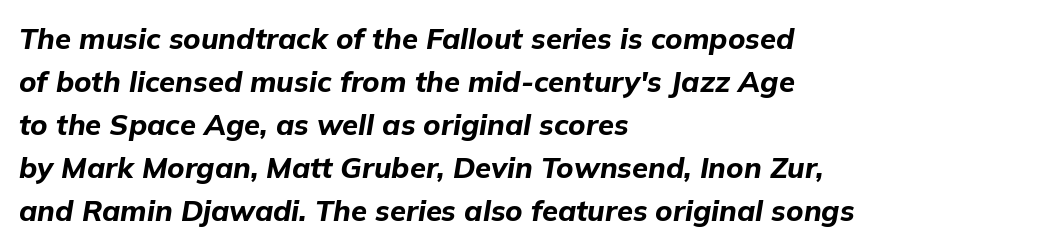
{"italic": "yes", "lean": "right", "slant_degrees": 9, "bold": "yes", "weight": "bold", "width": "normal", "stroke_contrast": "low", "x_height": "medium", "monospaced": "no", "underline": "no", "align": "left", "line_spacing": "normal", "line_spacing_ratio": 1.48, "letter_spacing": "normal", "letter_spacing_em": 0.0, "glyph_px": 29}
